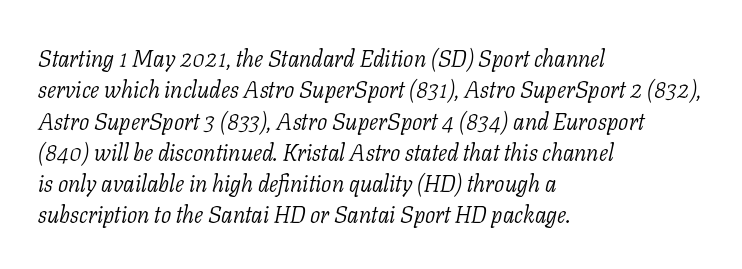
Glyph-to-glyph distance matches everyday printed text. The rag falls on the right side of this text block. Notice how the stems are inclined rather than vertical — that's the hallmark of italics. No letter is thick-stroked: the sample isn't bold.
